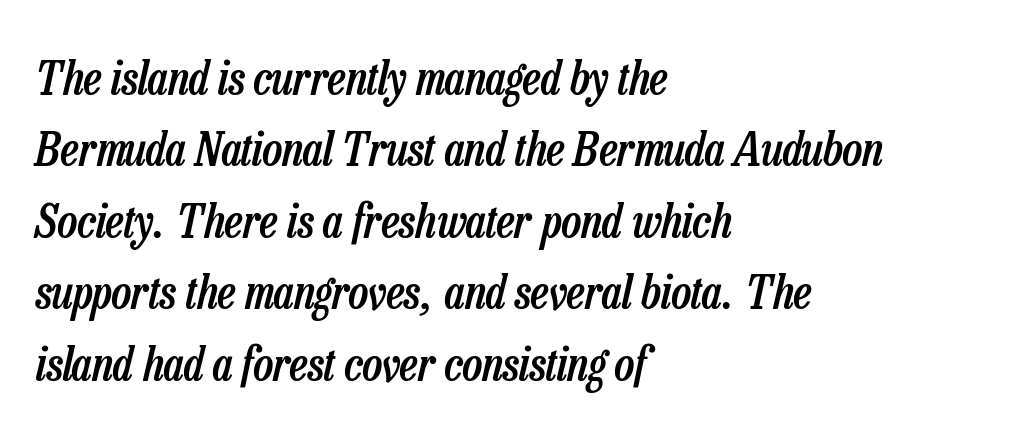
{"italic": "yes", "lean": "right", "slant_degrees": 13, "bold": "semi", "weight": "semibold", "width": "condensed", "stroke_contrast": "low", "x_height": "medium", "monospaced": "no", "underline": "no", "align": "left", "line_spacing": "normal", "line_spacing_ratio": 1.52, "letter_spacing": "normal", "letter_spacing_em": 0.0, "glyph_px": 47}
